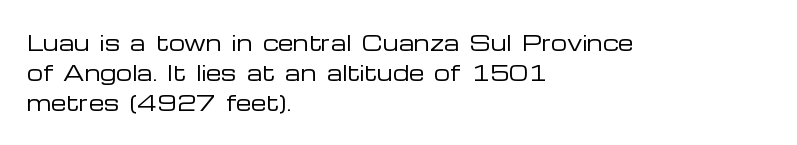
The image shows 20 px text type, upright; set left-aligned, normal line spacing (1.51x), normal letter spacing, not underlined.
